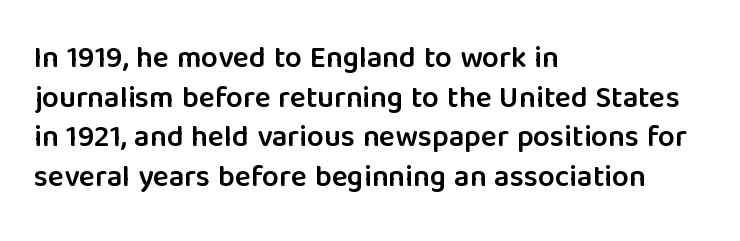
Does the leading feel generous? No, just average. Every letter is mildly thick-stroked: semibold rather than bold. Looks like regular typesetting: each glyph gets only the width it needs. The face used here is rendered with its standard letterfit. Typographically, this falls in the sans-serif category. Quick note: underline off.
